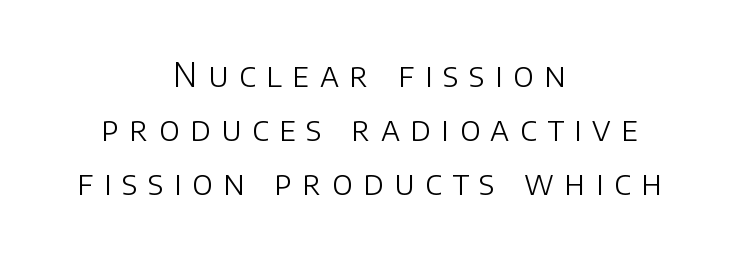
Q: Is the text bold? A: No.
Q: Is the text italic (slanted)? A: No, it is upright.
Q: Is the typeface a serif or a sans-serif typeface? A: Sans-serif.
Q: Is the text underlined? A: No.
Q: How is the paragraph aligned? A: Centered.
Q: Is the spacing between letters normal or unusually wide? A: Unusually wide.
Q: Is the spacing between lines tight, normal or loose? A: Normal.
Q: Width (condensed, normal, or wide)? A: Normal.
Q: Stroke contrast? A: Low.
Q: x-height? A: Large.
Q: Monospaced? A: No.
